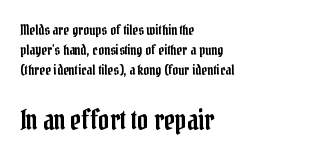
Q: Is the text italic (slanted)? A: No, it is upright.
Q: Is the text underlined? A: No.
Q: How is the paragraph aligned? A: Left-aligned.
Q: Is the spacing between letters normal or unusually wide? A: Normal.
Q: Is the spacing between lines tight, normal or loose? A: Normal.
Q: Which block of text is set in a larger size, the first (top) or the second (bottom)? A: The second (bottom) one.
